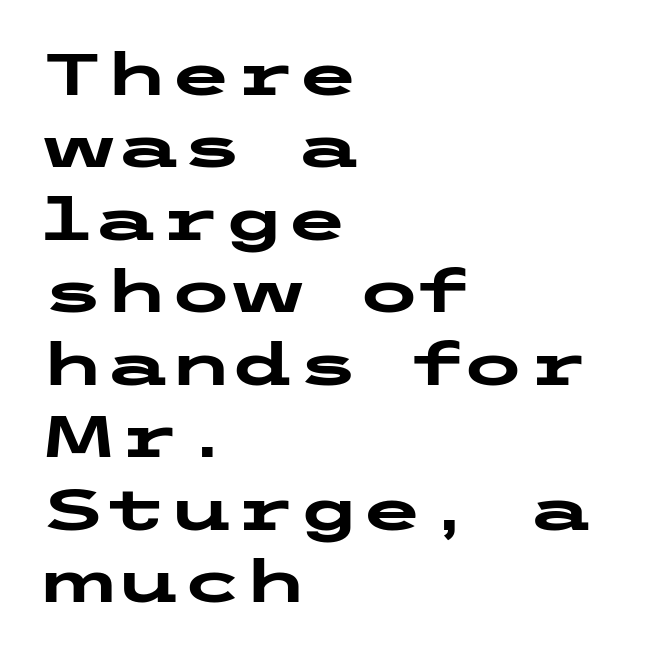
The image shows 58 px heavy, wide sans-serif type, upright; set left-aligned, normal line spacing (1.25x), normal letter spacing, not underlined; low stroke contrast and a medium x-height.
